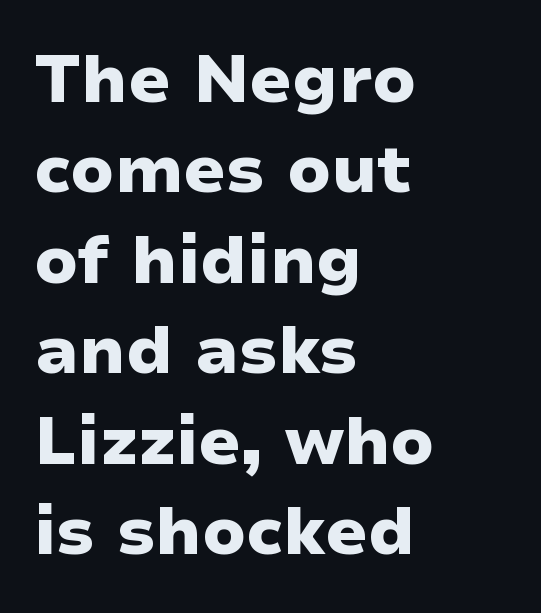
Each letter keeps its own natural width here, so spacing adapts to shape. The specimen omits any rule beneath the text block's lines. The face used here is rendered with its standard letterfit. In CSS terms this would be text-align: left. Heft: maximum for text — a bold. The passage shown stacks its lines at a standard gap.
